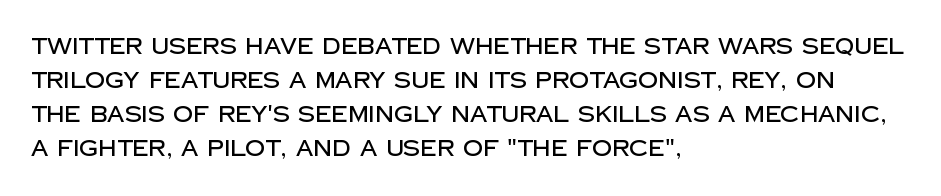
Students, observe: this is what conventionally led text looks like. This sample uses an upright cut, with every glyph sitting square on the baseline. A clean baseline with only descenders dipping below it. Each word holds together tightly as a unit, with standard inter-letter gaps.
